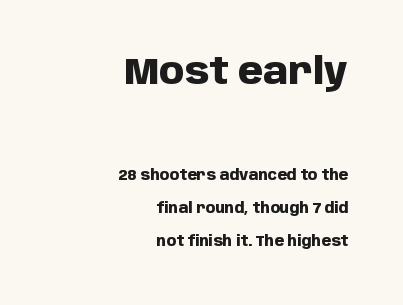
The image shows 36 px heavy sans-serif type, upright; set right-aligned, loose line spacing (2.34x), normal letter spacing, not underlined; the first (top) block is 2.57x larger; low stroke contrast and a large x-height.
